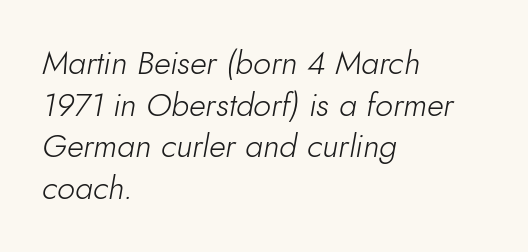
{"italic": "yes", "lean": "right", "slant_degrees": 10, "bold": "no", "weight": "light", "width": "normal", "stroke_contrast": "low", "x_height": "small", "monospaced": "no", "underline": "no", "align": "left", "line_spacing": "normal", "line_spacing_ratio": 1.3, "letter_spacing": "normal", "letter_spacing_em": 0.0, "glyph_px": 32}
